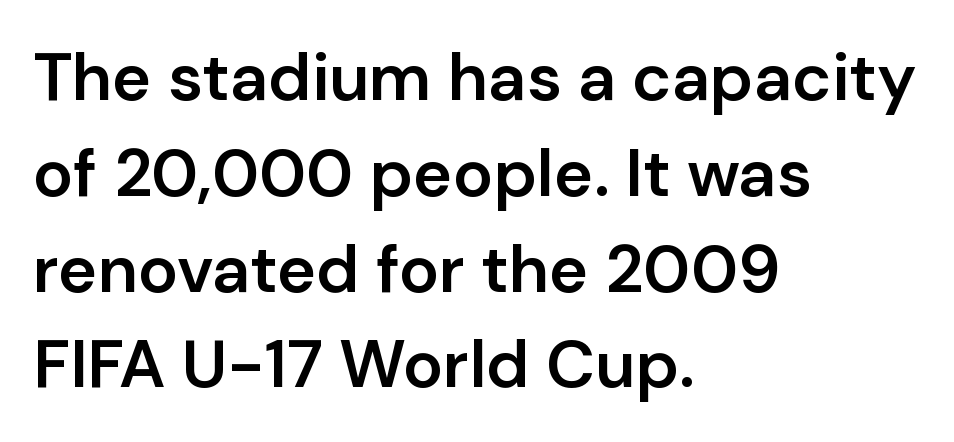
Q: Is the text bold? A: Semi-bold.
Q: Is the text italic (slanted)? A: No, it is upright.
Q: Is the typeface a serif or a sans-serif typeface? A: Sans-serif.
Q: Is the text underlined? A: No.
Q: How is the paragraph aligned? A: Left-aligned.
Q: Is the spacing between letters normal or unusually wide? A: Normal.
Q: Is the spacing between lines tight, normal or loose? A: Normal.
Q: Width (condensed, normal, or wide)? A: Normal.
Q: Stroke contrast? A: Low.
Q: x-height? A: Medium.
Q: Monospaced? A: No.
